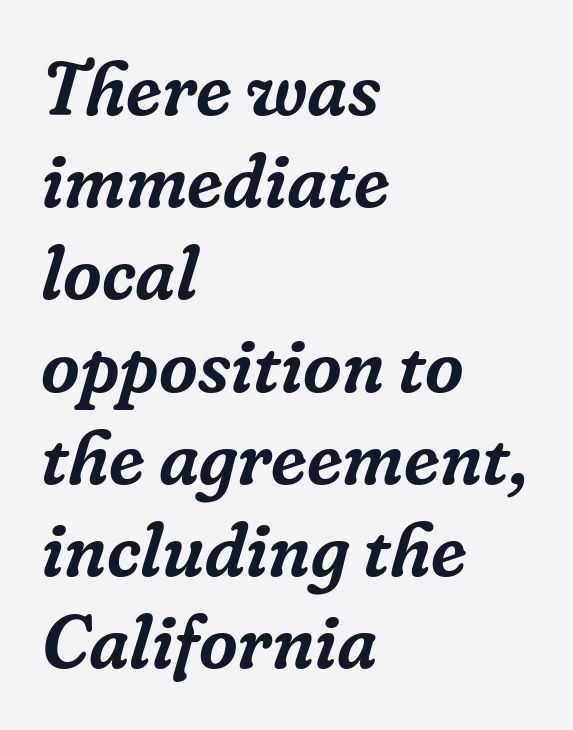
One-word summary of the alignment: left. Unmarked baselines from the first word to the last. Does the type have serifs? Yes, each stem ends in a small foot. Observe the lean: these are italic letterforms.
